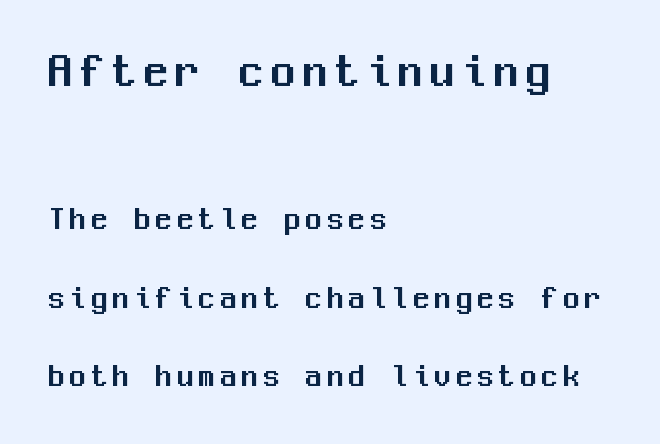
{"serif": "no", "italic": "no", "width": "normal", "stroke_contrast": "medium", "x_height": "medium", "monospaced": "yes", "underline": "no", "align": "left", "line_spacing": "loose", "line_spacing_ratio": 2.37, "larger_block": "first", "size_ratio": 1.48, "glyph_px": 49}
